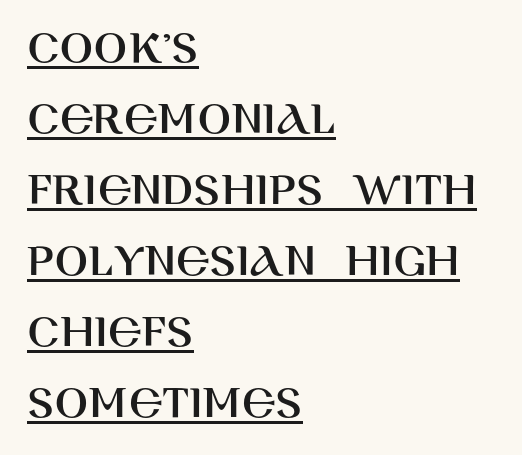
The image shows 49 px sans-serif type, upright; set left-aligned, normal line spacing (1.45x), normal letter spacing, underlined; high stroke contrast and a large x-height.
